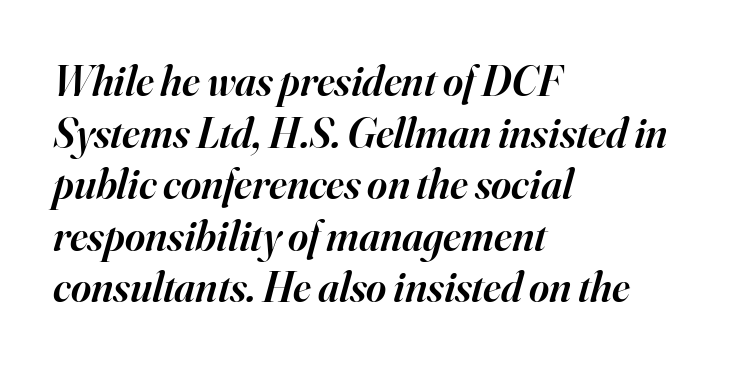
Q: Is the text bold? A: Semi-bold.
Q: Is the text italic (slanted)? A: Yes, it leans right by about 16 degrees.
Q: Is the typeface a serif or a sans-serif typeface? A: Serif.
Q: Is the text underlined? A: No.
Q: How is the paragraph aligned? A: Left-aligned.
Q: Is the spacing between letters normal or unusually wide? A: Normal.
Q: Width (condensed, normal, or wide)? A: Normal.
Q: Stroke contrast? A: High.
Q: x-height? A: Small.
Q: Monospaced? A: No.
